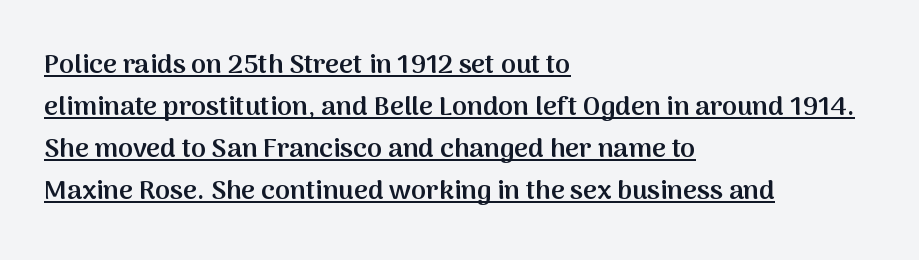
The image shows 27 px text type, upright; set left-aligned, normal line spacing (1.56x), normal letter spacing, underlined.
